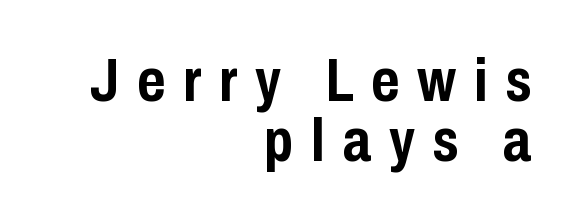
The image shows 61 px semibold, condensed sans-serif type, upright; set right-aligned, tight line spacing (0.98x), unusually wide letter spacing (+0.29 em), not underlined; low stroke contrast and a medium x-height.
